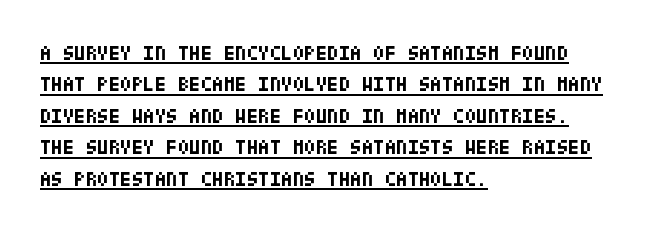
Students, this is bold: see how much ink each stroke carries. Rendered with straight, roman letterforms. This rendering features underlined lettering. Successive baselines arrive at the customary interval.
